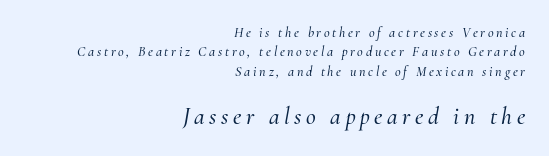
The image shows 24 px text type, italic (leaning right); set right-aligned, normal line spacing (1.38x), not underlined; the second (bottom) block is 1.71x larger.
